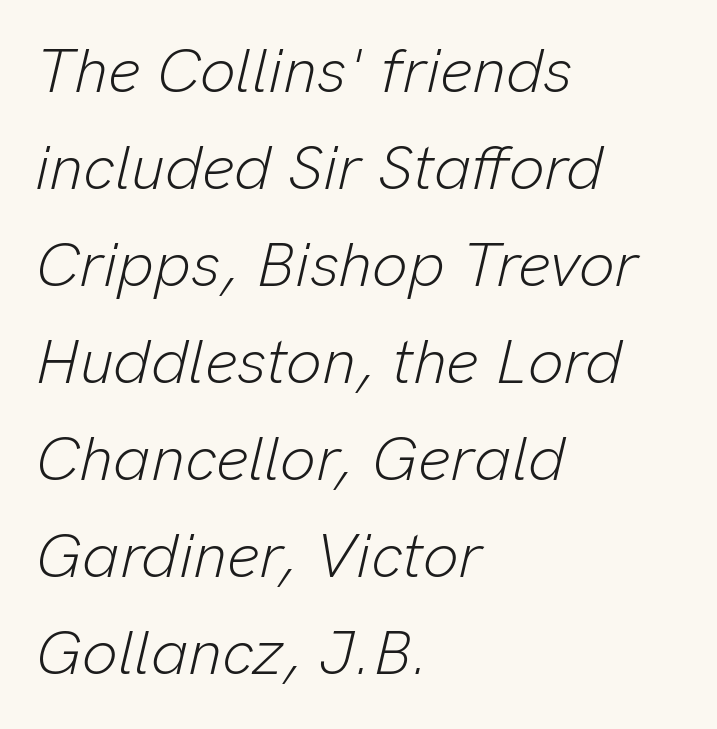
The image shows 63 px light type, italic (leaning right); set left-aligned, normal line spacing (1.54x), normal letter spacing, not underlined; low stroke contrast and a medium x-height.
